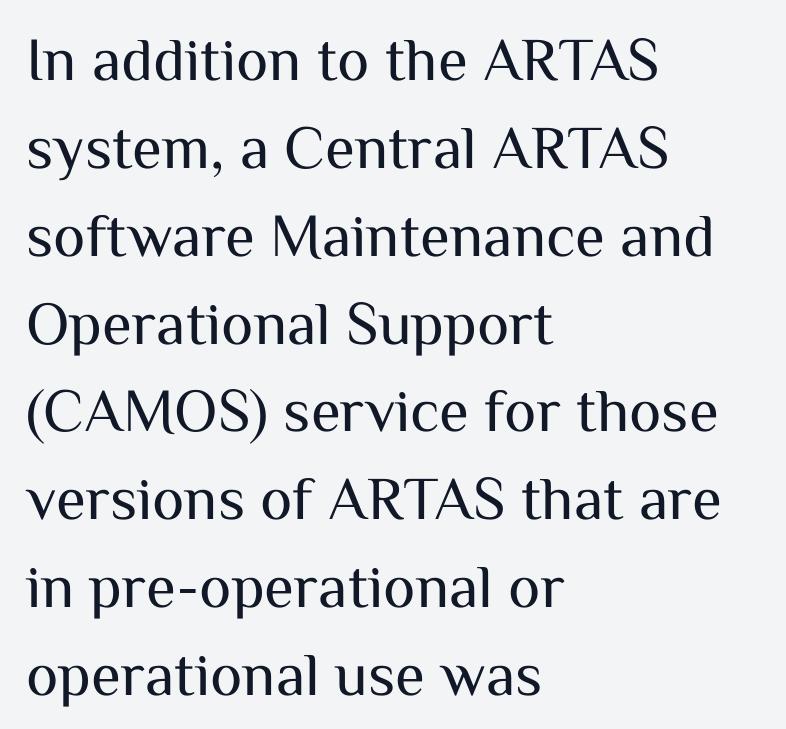
{"serif": "no", "italic": "no", "bold": "no", "weight": "regular", "width": "normal", "stroke_contrast": "medium", "x_height": "medium", "monospaced": "no", "underline": "no", "align": "left", "line_spacing": "normal", "line_spacing_ratio": 1.44, "letter_spacing": "normal", "letter_spacing_em": 0.0, "glyph_px": 61}
